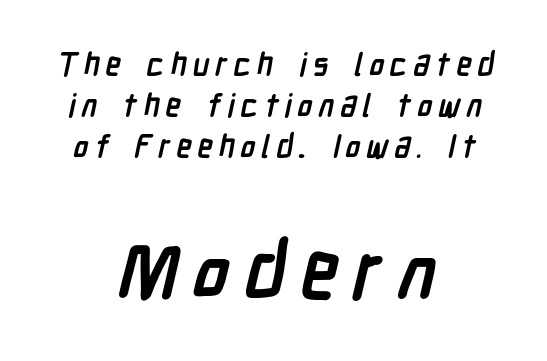
{"serif": "no", "bold": "yes", "weight": "semibold", "width": "condensed", "stroke_contrast": "low", "x_height": "medium", "monospaced": "no", "underline": "no", "align": "center", "line_spacing": "normal", "line_spacing_ratio": 1.32, "larger_block": "second", "size_ratio": 2.48, "glyph_px": 77}
